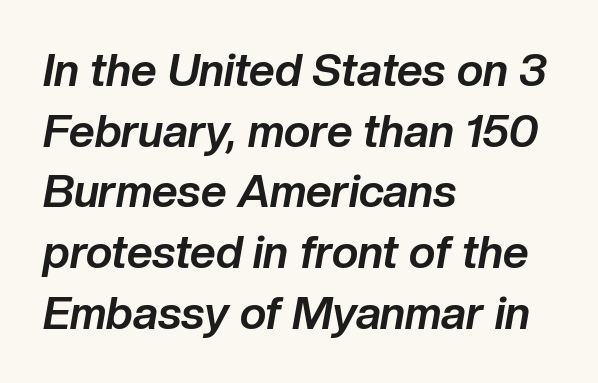
Q: Is the text bold? A: Yes.
Q: Is the text italic (slanted)? A: Yes, it leans right by about 10 degrees.
Q: Is the text underlined? A: No.
Q: How is the paragraph aligned? A: Left-aligned.
Q: Is the spacing between letters normal or unusually wide? A: Normal.
Q: Is the spacing between lines tight, normal or loose? A: Normal.
Q: Width (condensed, normal, or wide)? A: Normal.
Q: Stroke contrast? A: Low.
Q: x-height? A: Medium.
Q: Monospaced? A: No.
